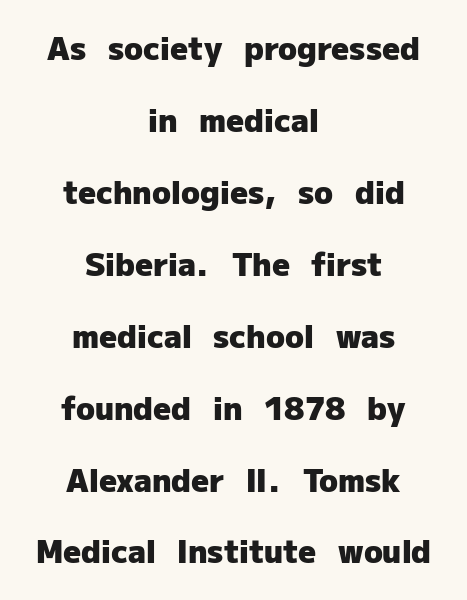
Does extra space separate the letters? No, they use regular spacing. Casual observation: everything's sitting right in the middle. Summary of vertical rhythm: relaxed, with wide interline spacing. Each row of text sits above clean, open space. Font category for this specimen: sans-serif.
